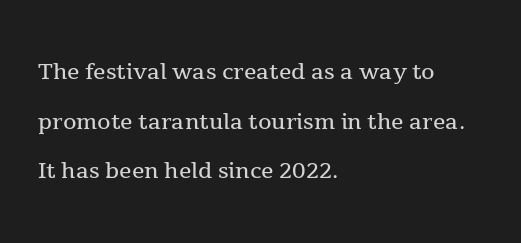
Q: Is the text bold? A: No.
Q: Is the text italic (slanted)? A: No, it is upright.
Q: Is the typeface a serif or a sans-serif typeface? A: Serif.
Q: Is the text underlined? A: No.
Q: How is the paragraph aligned? A: Left-aligned.
Q: Is the spacing between letters normal or unusually wide? A: Normal.
Q: Is the spacing between lines tight, normal or loose? A: Normal.
Q: Width (condensed, normal, or wide)? A: Normal.
Q: x-height? A: Medium.
Q: Monospaced? A: No.
